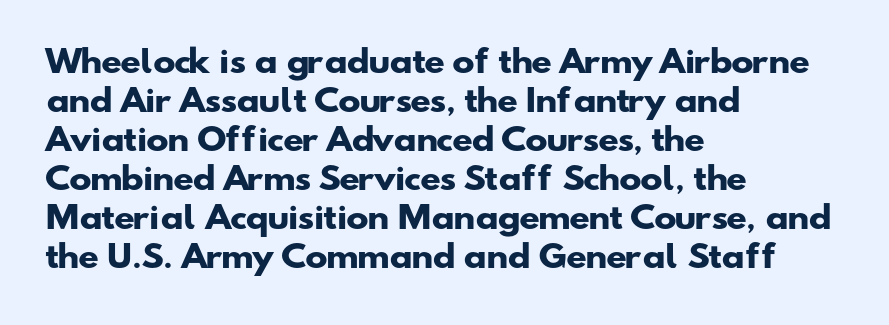
The image shows 30 px heavy, wide sans-serif type; set left-aligned, normal line spacing (1.3x), normal letter spacing, not underlined; low stroke contrast and a small x-height.
